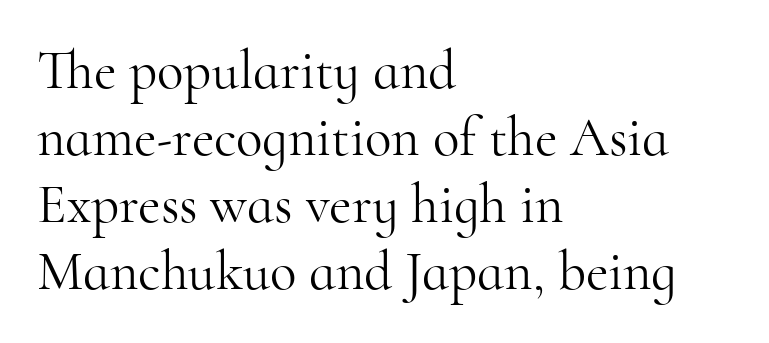
Q: Is the text bold? A: No.
Q: Is the text italic (slanted)? A: No, it is upright.
Q: Is the typeface a serif or a sans-serif typeface? A: Serif.
Q: Is the text underlined? A: No.
Q: How is the paragraph aligned? A: Left-aligned.
Q: Is the spacing between letters normal or unusually wide? A: Normal.
Q: Width (condensed, normal, or wide)? A: Normal.
Q: Stroke contrast? A: High.
Q: x-height? A: Small.
Q: Monospaced? A: No.
